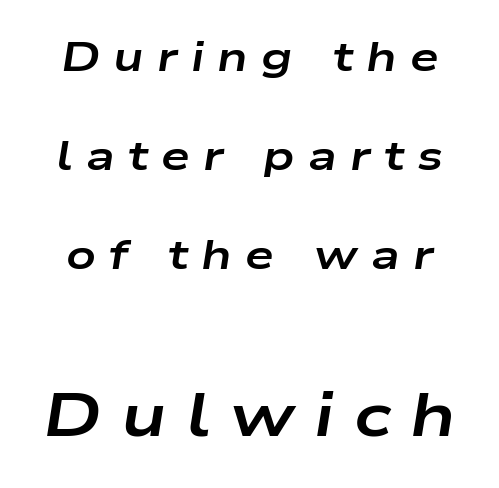
The rendering uses a large line-height, opening up the rows. The rendering uses a bold face; every stroke is thick and dark. Is the lower block the larger one? Yes — the lower block carries the bigger type. Glyph-to-glyph distance is far greater than everyday printed text.
